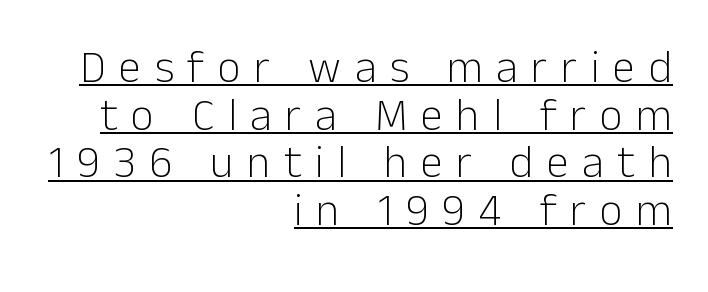
Alignment: flush right. Underlined type. The letters stand upright; this is a roman face. The face used here is proportionally spaced, like ordinary book or web type. Each word looks stretched out because of the extra space between its letters. Does the type have serifs? No, each stem ends abruptly.
